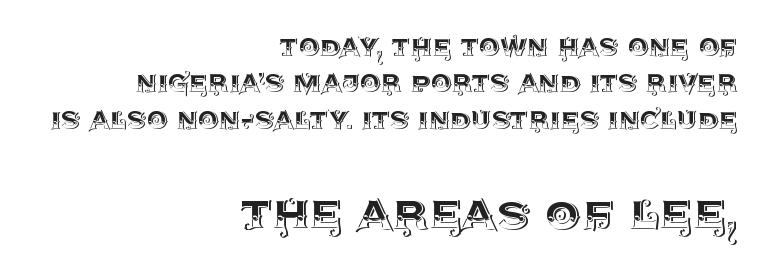
Q: Is the text italic (slanted)? A: No, it is upright.
Q: Is the text underlined? A: No.
Q: How is the paragraph aligned? A: Right-aligned.
Q: Is the spacing between letters normal or unusually wide? A: Normal.
Q: Is the spacing between lines tight, normal or loose? A: Tight.
Q: Which block of text is set in a larger size, the first (top) or the second (bottom)? A: The second (bottom) one.
Q: Width (condensed, normal, or wide)? A: Normal.
Q: x-height? A: Large.
Q: Monospaced? A: No.
